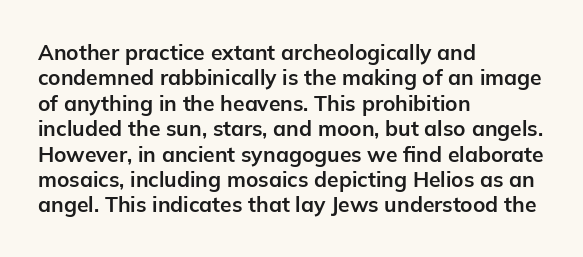
The image shows 21 px bold type, upright; set left-aligned, line spacing 1.21x, normal letter spacing, not underlined.
